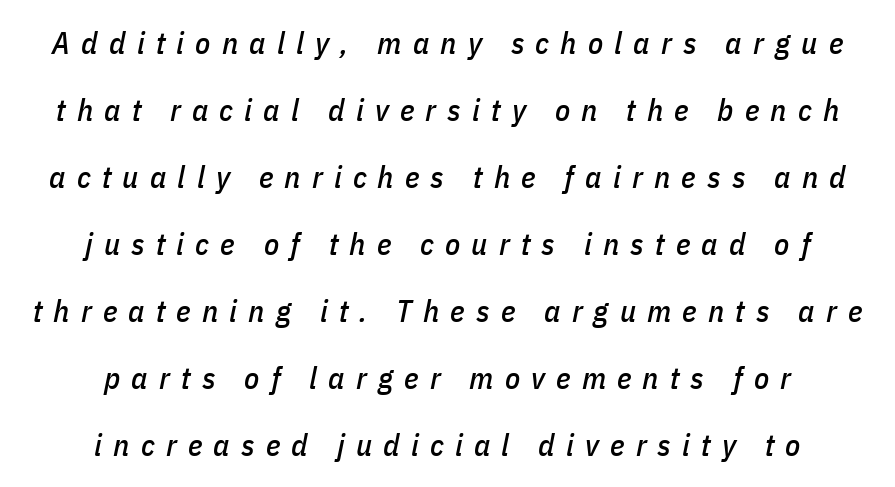
The compositor balanced each line on the midline. You could only call the tracking loose — the letters float apart. Think of a printed novel: that variable character pitch is what you see here. The whole block is typeset with a tilt. The gap between lines stays unmarked.
